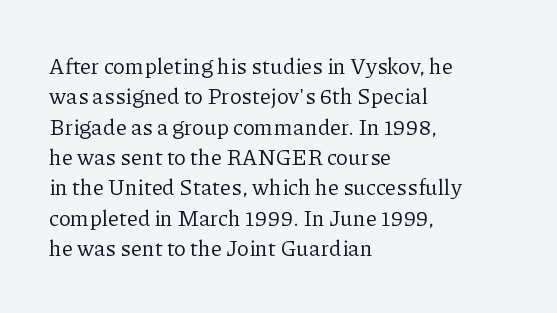
A quiet, ordinary-to-light weight characterises the typeface. The text block is weighted toward the left margin, trailing off unevenly rightward. This rendering leaves character spacing at its baseline value. Characters remain perfectly vertical along every line. The strip under each line holds only bare page.
